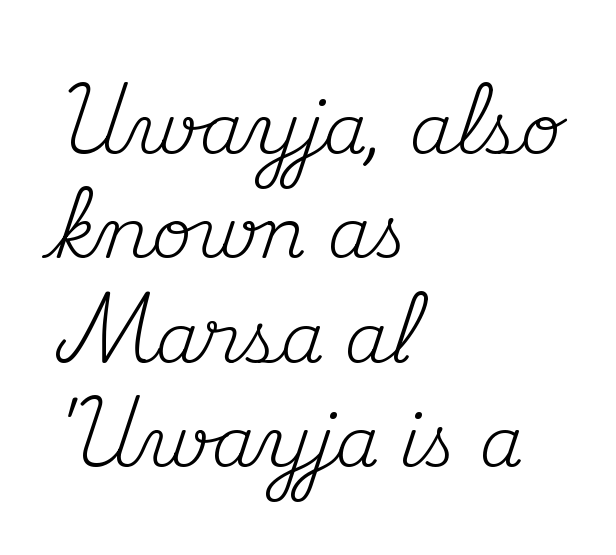
The image shows 70 px regular-weight serif type; set left-aligned, normal line spacing (1.49x), normal letter spacing, not underlined; medium stroke contrast and a small x-height.
